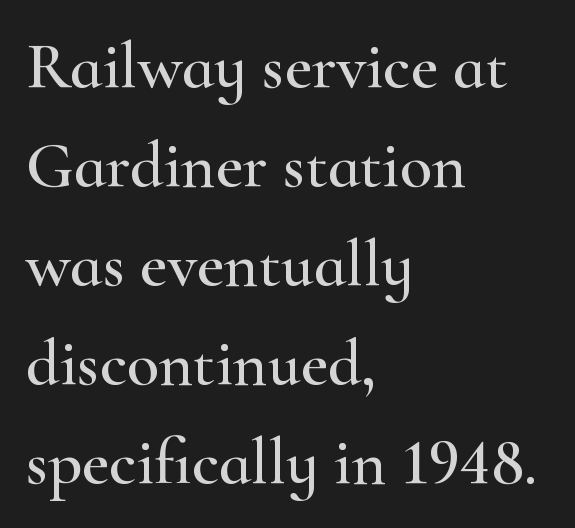
The lines in this sample share a left origin and differ only in where they stop. A typesetter would call this zero additional tracking. The font family rendered here belongs to the serif group. Plain, unruled lines of type.
